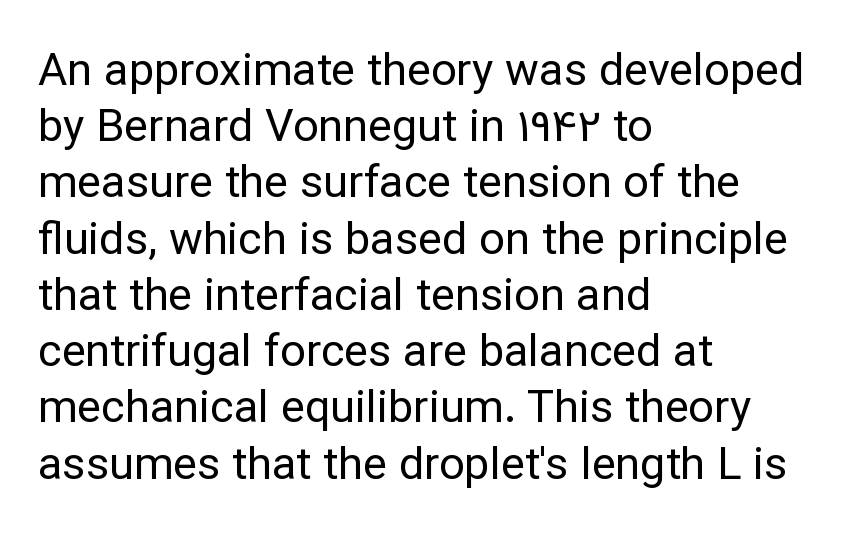
The image shows 45 px regular-weight sans-serif type, upright; set left-aligned, normal line spacing (1.25x), normal letter spacing, not underlined; low stroke contrast and a medium x-height.
